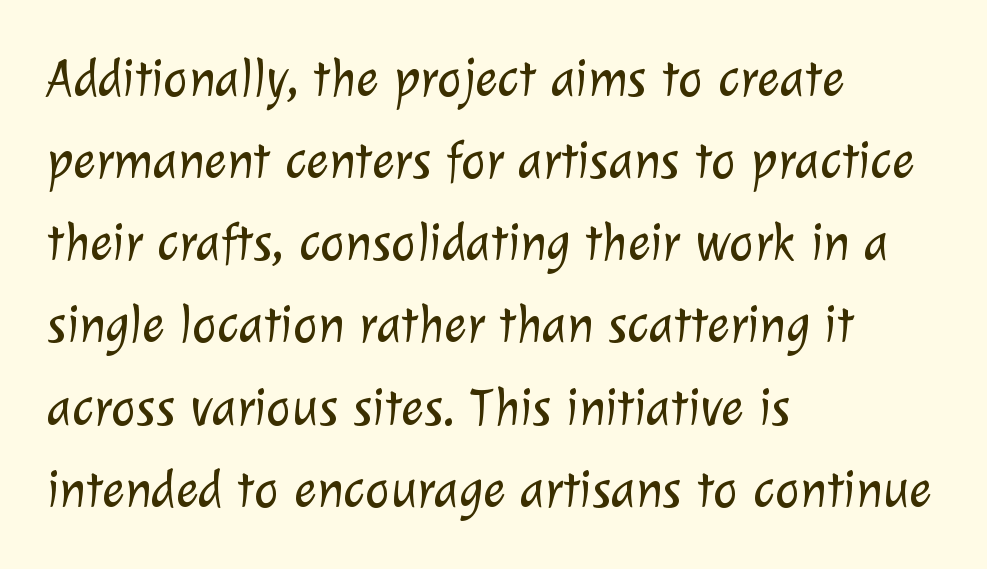
{"serif": "no", "bold": "no", "weight": "light", "width": "normal", "stroke_contrast": "low", "x_height": "medium", "monospaced": "no", "underline": "no", "align": "left", "line_spacing": "normal", "line_spacing_ratio": 1.55, "letter_spacing": "normal", "letter_spacing_em": 0.0, "glyph_px": 53}
